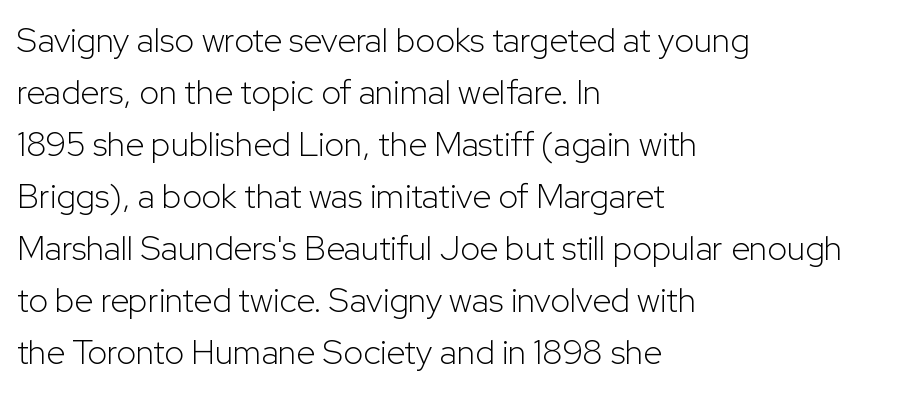
{"serif": "no", "italic": "no", "bold": "no", "weight": "light", "width": "normal", "stroke_contrast": "low", "x_height": "medium", "monospaced": "no", "underline": "no", "align": "left", "line_spacing": "normal", "line_spacing_ratio": 1.53, "letter_spacing": "normal", "letter_spacing_em": 0.0, "glyph_px": 34}
